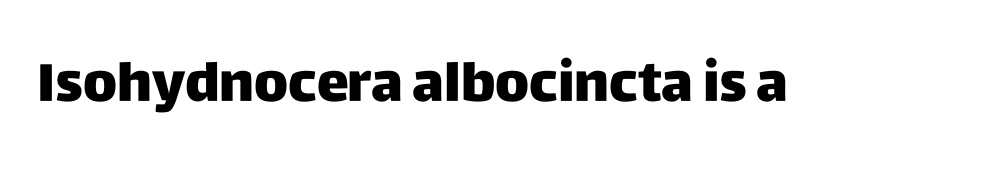
Q: Is the text bold? A: Yes.
Q: Is the text italic (slanted)? A: No, it is upright.
Q: Is the typeface a serif or a sans-serif typeface? A: Sans-serif.
Q: Is the text underlined? A: No.
Q: Is the spacing between letters normal or unusually wide? A: Normal.
Q: Width (condensed, normal, or wide)? A: Normal.
Q: Stroke contrast? A: Low.
Q: x-height? A: Large.
Q: Monospaced? A: No.
